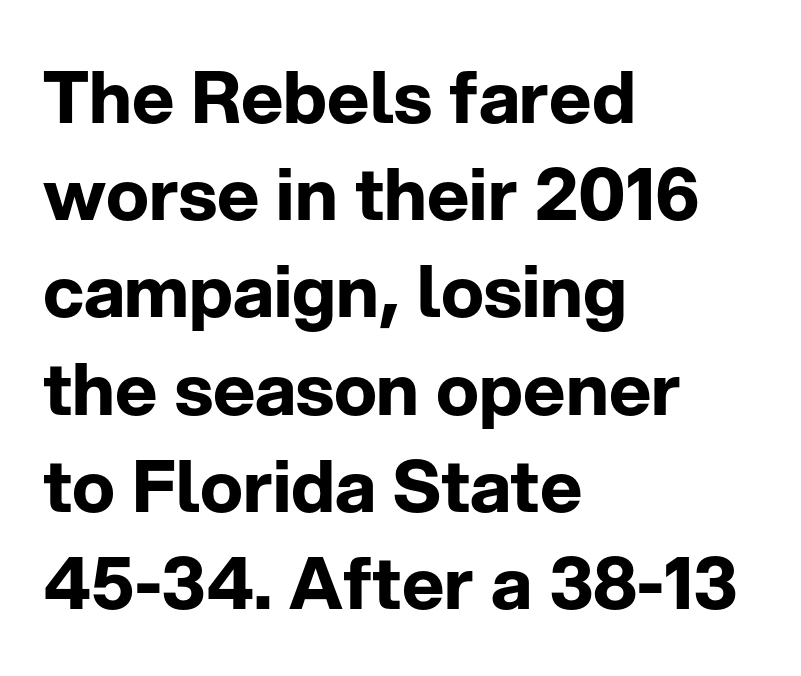
Is this a sans? Yes — the strokes have no serifs. The setting favours the left margin, as ordinary paragraphs usually do. Think of a printed novel: that variable character pitch is what you see here. Notice how thick the strokes are: this is what a full bold looks like. The typography opts for an upright posture over an oblique one. Unmarked baselines from the first word to the last.
